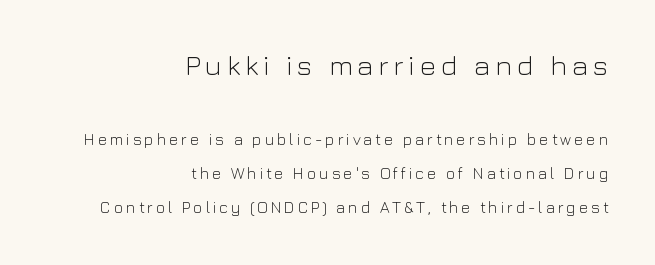
The image shows 28 px light sans-serif type, upright; set right-aligned, loose line spacing (2.13x), not underlined; the first (top) block is 1.75x larger; low stroke contrast and a medium x-height.
